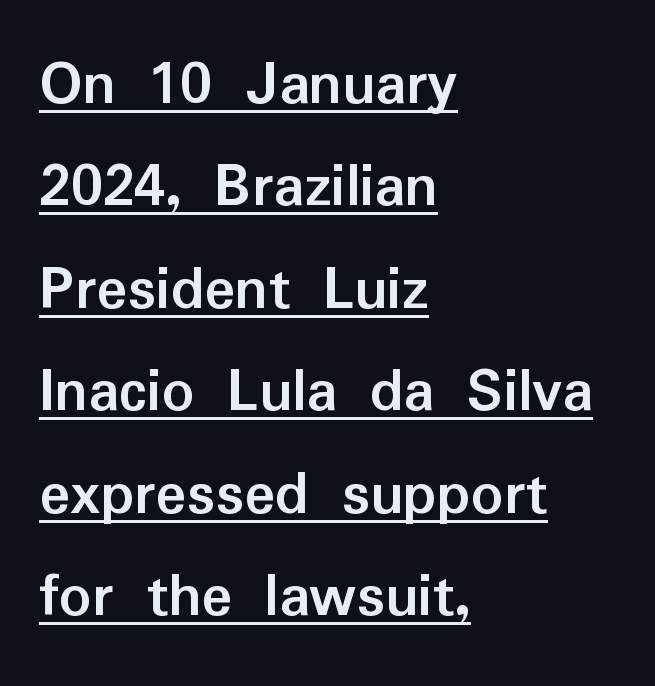
Q: Is the text bold? A: Yes.
Q: Is the text italic (slanted)? A: No, it is upright.
Q: Is the typeface a serif or a sans-serif typeface? A: Sans-serif.
Q: Is the text underlined? A: Yes.
Q: How is the paragraph aligned? A: Left-aligned.
Q: Is the spacing between letters normal or unusually wide? A: Normal.
Q: Is the spacing between lines tight, normal or loose? A: Normal.
Q: Width (condensed, normal, or wide)? A: Normal.
Q: Stroke contrast? A: Low.
Q: x-height? A: Medium.
Q: Monospaced? A: No.
